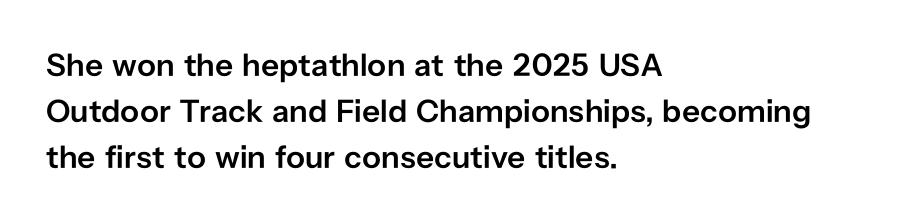
Regular leading. The face used here is proportionally spaced, like ordinary book or web type. A clean baseline with only descenders dipping below it. All the whitespace from short lines collects on the right. You can tell from the bare stems that sans-serif type was used. Tracking here is standard; glyphs follow each other at the usual distance.
